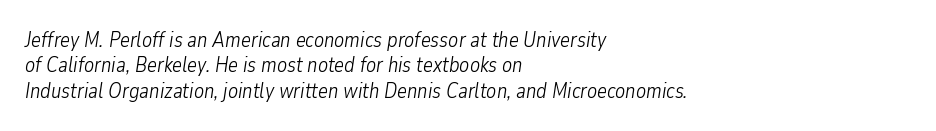
Q: Is the text bold? A: No.
Q: Is the text italic (slanted)? A: Yes, it leans right by about 9 degrees.
Q: Is the text underlined? A: No.
Q: How is the paragraph aligned? A: Left-aligned.
Q: Is the spacing between letters normal or unusually wide? A: Normal.
